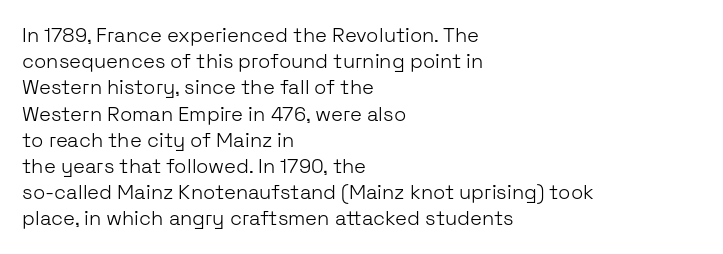
The image shows 20 px text type, upright; set left-aligned, normal line spacing (1.31x), normal letter spacing, not underlined.
